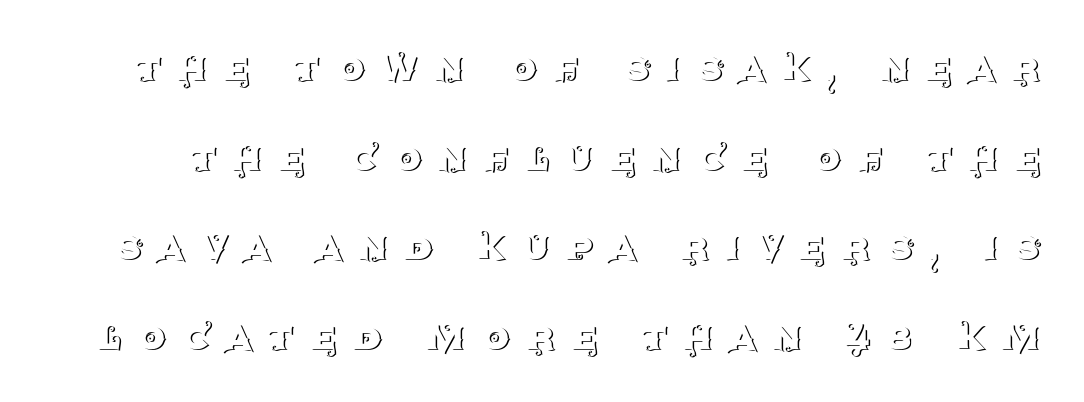
{"serif": "yes", "italic": "no", "bold": "no", "weight": "thin", "width": "normal", "stroke_contrast": "medium", "x_height": "large", "monospaced": "no", "underline": "no", "line_spacing": "loose", "line_spacing_ratio": 1.99, "letter_spacing": "wide", "letter_spacing_em": 0.36, "glyph_px": 45}
